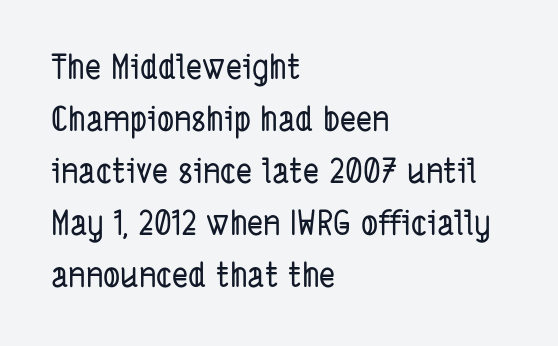
Q: Is the typeface a serif or a sans-serif typeface? A: Sans-serif.
Q: Is the text underlined? A: No.
Q: How is the paragraph aligned? A: Left-aligned.
Q: Is the spacing between letters normal or unusually wide? A: Normal.
Q: Is the spacing between lines tight, normal or loose? A: Normal.
Q: Width (condensed, normal, or wide)? A: Condensed.
Q: Stroke contrast? A: Low.
Q: x-height? A: Medium.
Q: Monospaced? A: No.
